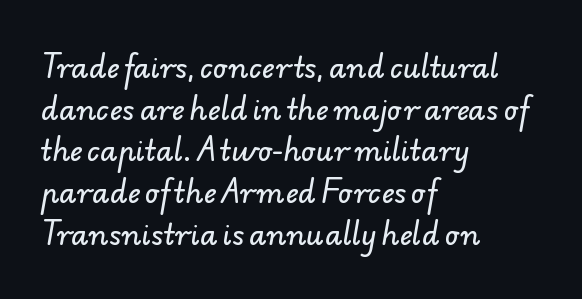
Q: Is the typeface a serif or a sans-serif typeface? A: Sans-serif.
Q: Is the text underlined? A: No.
Q: How is the paragraph aligned? A: Left-aligned.
Q: Is the spacing between letters normal or unusually wide? A: Normal.
Q: Is the spacing between lines tight, normal or loose? A: Normal.
Q: Width (condensed, normal, or wide)? A: Normal.
Q: Stroke contrast? A: Low.
Q: x-height? A: Small.
Q: Monospaced? A: No.
